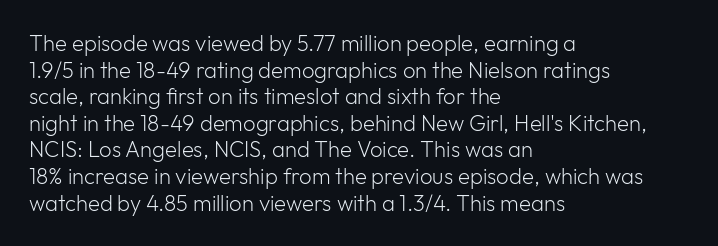
{"italic": "no", "bold": "no", "underline": "no", "align": "left", "line_spacing_ratio": 1.21, "letter_spacing": "normal", "letter_spacing_em": 0.0, "glyph_px": 22}
